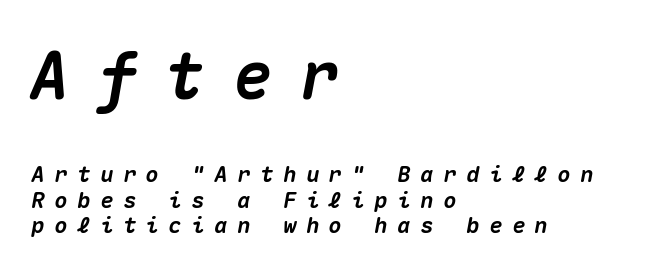
Q: Is the text bold? A: Yes.
Q: Is the text italic (slanted)? A: Yes, it leans right by about 10 degrees.
Q: Is the text underlined? A: No.
Q: How is the paragraph aligned? A: Left-aligned.
Q: Is the spacing between letters normal or unusually wide? A: Unusually wide.
Q: Which block of text is set in a larger size, the first (top) or the second (bottom)? A: The first (top) one.
Q: Width (condensed, normal, or wide)? A: Normal.
Q: Stroke contrast? A: Medium.
Q: x-height? A: Medium.
Q: Monospaced? A: Yes.
